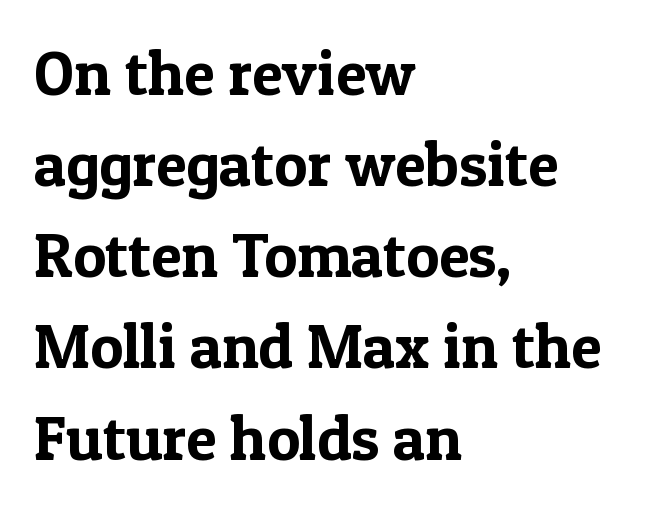
The image shows 62 px serif type, upright; set left-aligned, normal line spacing (1.47x), normal letter spacing, not underlined; a medium x-height.
